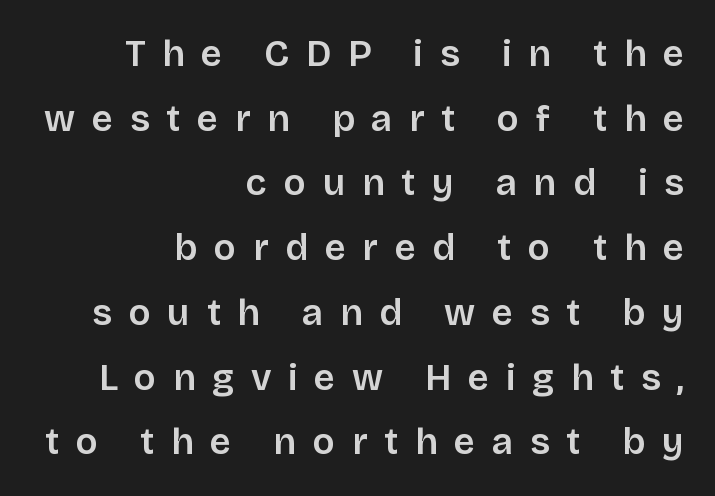
{"serif": "no", "italic": "no", "width": "normal", "stroke_contrast": "low", "x_height": "large", "monospaced": "no", "underline": "no", "align": "right", "line_spacing_ratio": 1.75, "letter_spacing": "wide", "letter_spacing_em": 0.45, "glyph_px": 37}
